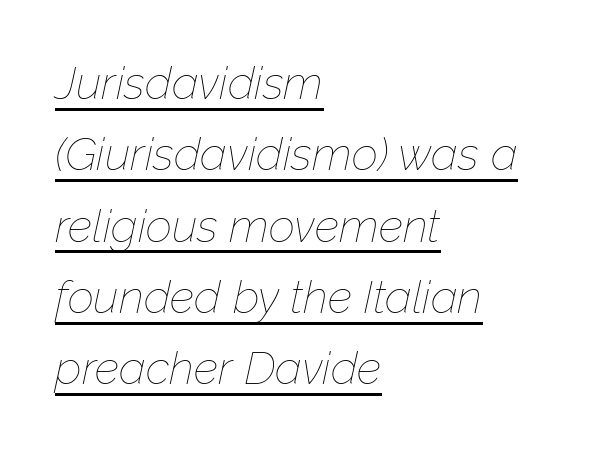
The image shows 46 px thin type, italic (leaning right); set left-aligned, normal line spacing (1.55x), normal letter spacing, underlined; low stroke contrast and a medium x-height.
